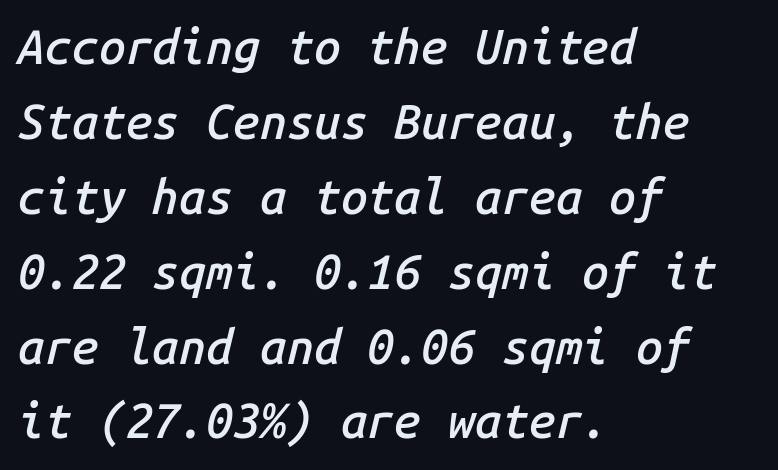
Nobody drew a line under any word here. Words appear dense and cohesive because spacing is normal. You could count columns in this text — the font is strictly monospaced. The whole block is typeset with a tilt.
